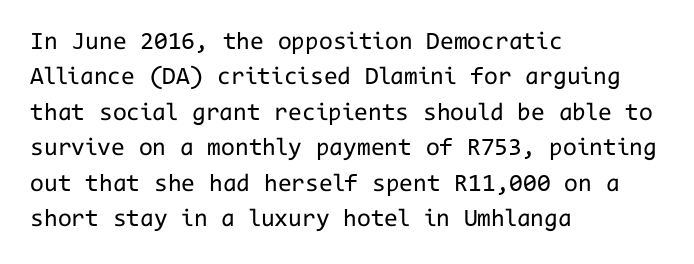
The image shows 25 px text type, upright; set left-aligned, normal line spacing (1.42x), normal letter spacing, not underlined.
